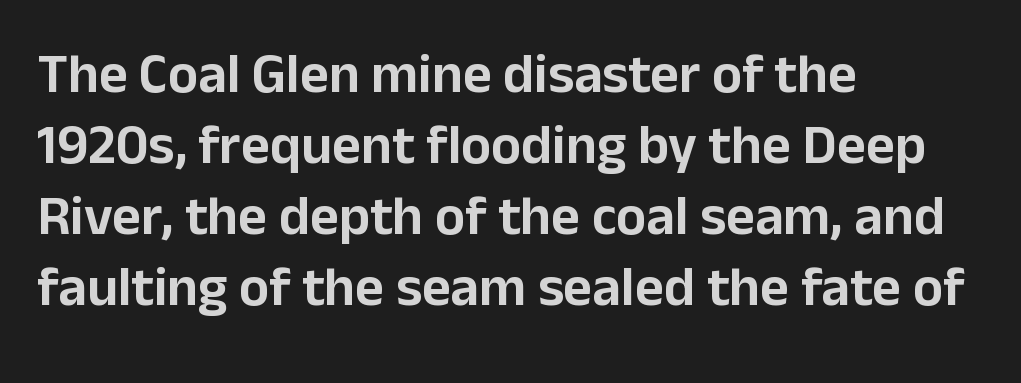
Q: Is the text italic (slanted)? A: No, it is upright.
Q: Is the typeface a serif or a sans-serif typeface? A: Sans-serif.
Q: Is the text underlined? A: No.
Q: How is the paragraph aligned? A: Left-aligned.
Q: Is the spacing between letters normal or unusually wide? A: Normal.
Q: Is the spacing between lines tight, normal or loose? A: Normal.
Q: Width (condensed, normal, or wide)? A: Normal.
Q: Stroke contrast? A: Low.
Q: x-height? A: Medium.
Q: Monospaced? A: No.
